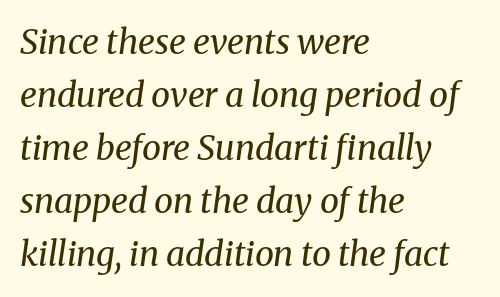
Q: Is the text bold? A: No.
Q: Is the text italic (slanted)? A: Yes, it leans right by about 8 degrees.
Q: Is the typeface a serif or a sans-serif typeface? A: Serif.
Q: Is the text underlined? A: No.
Q: How is the paragraph aligned? A: Left-aligned.
Q: Is the spacing between letters normal or unusually wide? A: Normal.
Q: Is the spacing between lines tight, normal or loose? A: Normal.
Q: Width (condensed, normal, or wide)? A: Normal.
Q: Stroke contrast? A: Medium.
Q: x-height? A: Medium.
Q: Monospaced? A: No.
